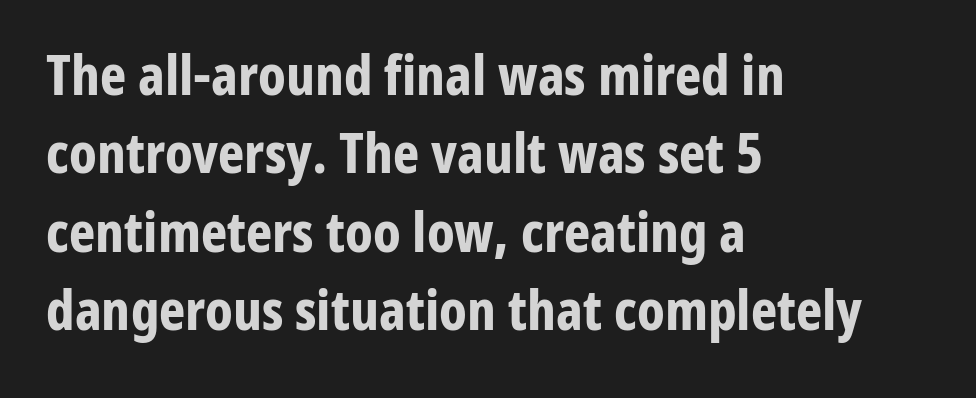
Q: Is the text bold? A: Yes.
Q: Is the text italic (slanted)? A: No, it is upright.
Q: Is the typeface a serif or a sans-serif typeface? A: Sans-serif.
Q: Is the text underlined? A: No.
Q: How is the paragraph aligned? A: Left-aligned.
Q: Is the spacing between letters normal or unusually wide? A: Normal.
Q: Is the spacing between lines tight, normal or loose? A: Normal.
Q: Width (condensed, normal, or wide)? A: Condensed.
Q: Stroke contrast? A: Low.
Q: x-height? A: Medium.
Q: Monospaced? A: No.
